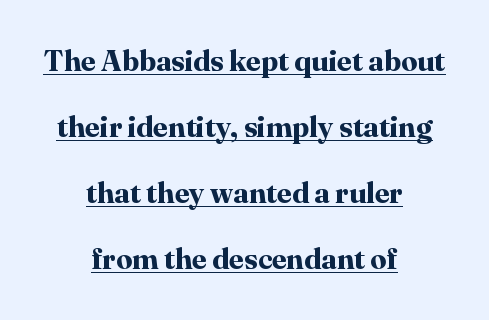
The text block is weighted toward neither margin, spreading evenly from the middle. Letter spacing: default. A rule runs beneath these lines of type. The font family rendered here belongs to the serif group. Compared with typical paragraphs, the rows here are farther apart. Thick stems and heavy bowls — unmistakably bold.
